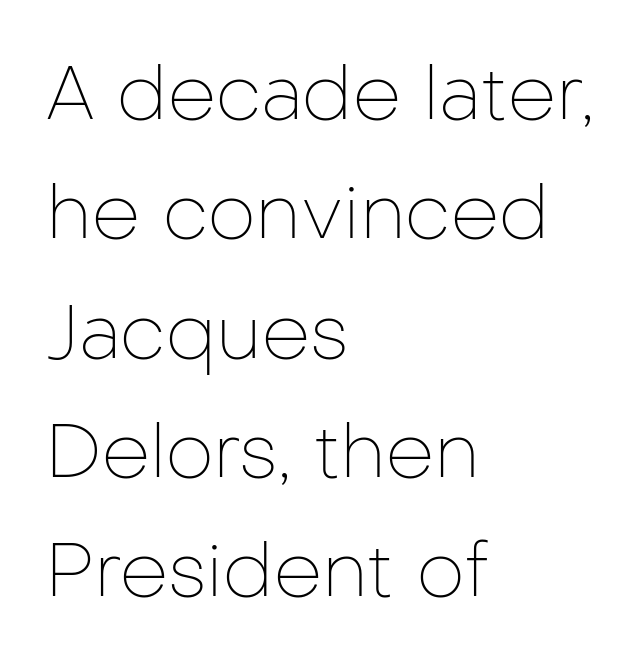
{"serif": "no", "italic": "no", "bold": "no", "weight": "thin", "width": "normal", "stroke_contrast": "low", "x_height": "medium", "monospaced": "no", "underline": "no", "align": "left", "line_spacing": "normal", "line_spacing_ratio": 1.57, "letter_spacing": "normal", "letter_spacing_em": 0.0, "glyph_px": 76}
